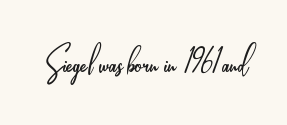
Q: Is the text bold? A: No.
Q: Is the text italic (slanted)? A: Yes.
Q: Is the typeface a serif or a sans-serif typeface? A: Sans-serif.
Q: Is the text underlined? A: No.
Q: Is the spacing between letters normal or unusually wide? A: Normal.
Q: Width (condensed, normal, or wide)? A: Condensed.
Q: Stroke contrast? A: Low.
Q: x-height? A: Small.
Q: Monospaced? A: No.
